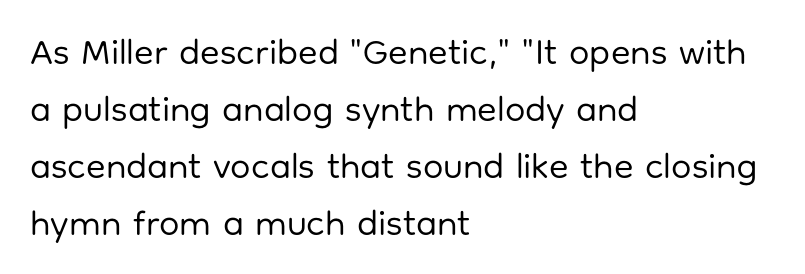
The image shows 36 px regular-weight sans-serif type, upright; set left-aligned, normal line spacing (1.58x), normal letter spacing, not underlined; low stroke contrast and a medium x-height.
